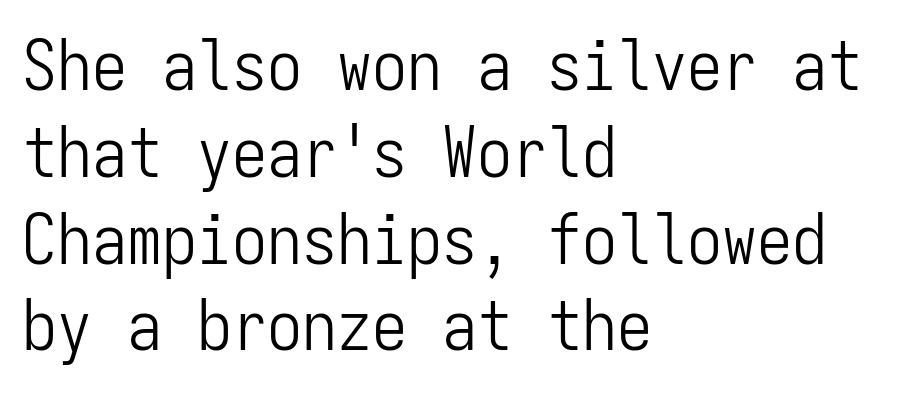
Q: Is the text bold? A: No.
Q: Is the text italic (slanted)? A: No, it is upright.
Q: Is the typeface a serif or a sans-serif typeface? A: Sans-serif.
Q: Is the text underlined? A: No.
Q: How is the paragraph aligned? A: Left-aligned.
Q: Is the spacing between letters normal or unusually wide? A: Normal.
Q: Width (condensed, normal, or wide)? A: Condensed.
Q: Stroke contrast? A: Low.
Q: x-height? A: Medium.
Q: Monospaced? A: Yes.
